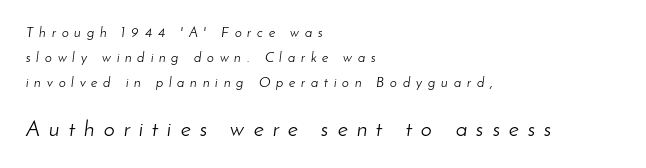
Q: Is the text bold? A: No.
Q: Is the text italic (slanted)? A: Yes, it leans right by about 8 degrees.
Q: Is the text underlined? A: No.
Q: How is the paragraph aligned? A: Left-aligned.
Q: Is the spacing between letters normal or unusually wide? A: Unusually wide.
Q: Which block of text is set in a larger size, the first (top) or the second (bottom)? A: The second (bottom) one.
